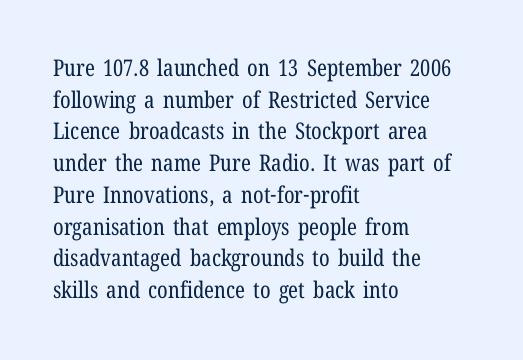
The image shows 23 px text type, upright; set left-aligned, normal line spacing (1.38x), normal letter spacing, not underlined.
